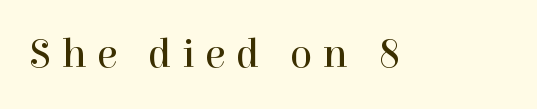
{"serif": "yes", "italic": "no", "bold": "no", "weight": "regular", "width": "normal", "stroke_contrast": "high", "x_height": "medium", "monospaced": "no", "underline": "no", "letter_spacing": "wide", "letter_spacing_em": 0.25, "glyph_px": 42}
